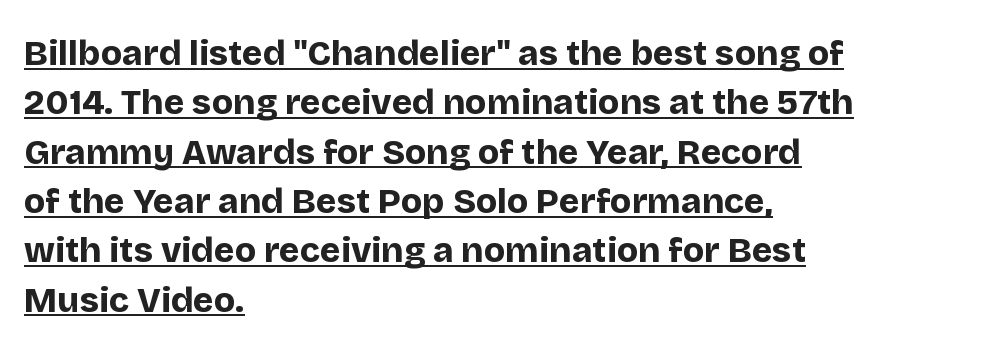
Q: Is the text bold? A: Yes.
Q: Is the text italic (slanted)? A: No, it is upright.
Q: Is the typeface a serif or a sans-serif typeface? A: Sans-serif.
Q: Is the text underlined? A: Yes.
Q: How is the paragraph aligned? A: Left-aligned.
Q: Is the spacing between letters normal or unusually wide? A: Normal.
Q: Is the spacing between lines tight, normal or loose? A: Normal.
Q: Width (condensed, normal, or wide)? A: Normal.
Q: Stroke contrast? A: Low.
Q: x-height? A: Large.
Q: Monospaced? A: No.
